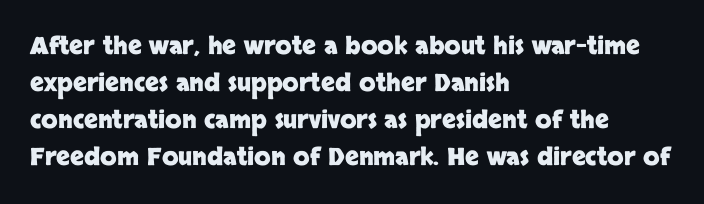
The image shows 24 px bold type, upright; set left-aligned, normal line spacing (1.54x), normal letter spacing, not underlined.
